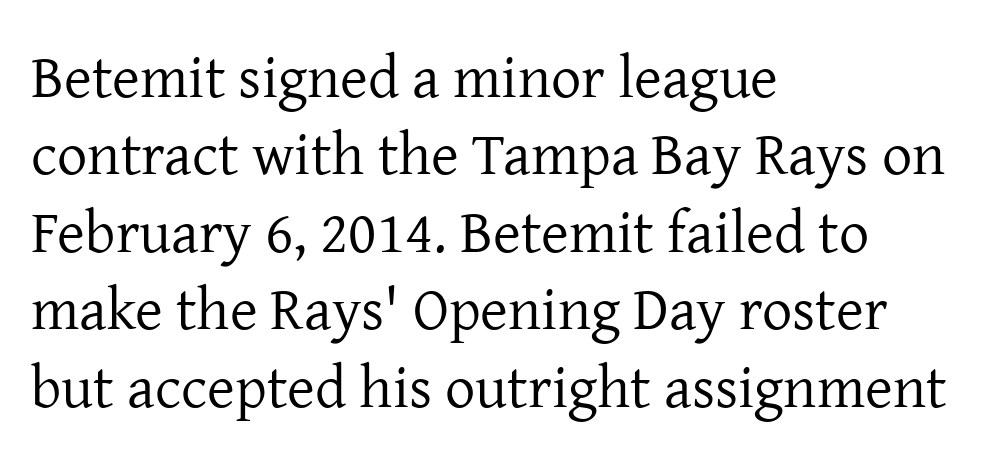
Q: Is the text bold? A: No.
Q: Is the text italic (slanted)? A: No, it is upright.
Q: Is the typeface a serif or a sans-serif typeface? A: Serif.
Q: Is the text underlined? A: No.
Q: How is the paragraph aligned? A: Left-aligned.
Q: Is the spacing between letters normal or unusually wide? A: Normal.
Q: Is the spacing between lines tight, normal or loose? A: Normal.
Q: Width (condensed, normal, or wide)? A: Normal.
Q: Stroke contrast? A: Low.
Q: x-height? A: Medium.
Q: Monospaced? A: No.
